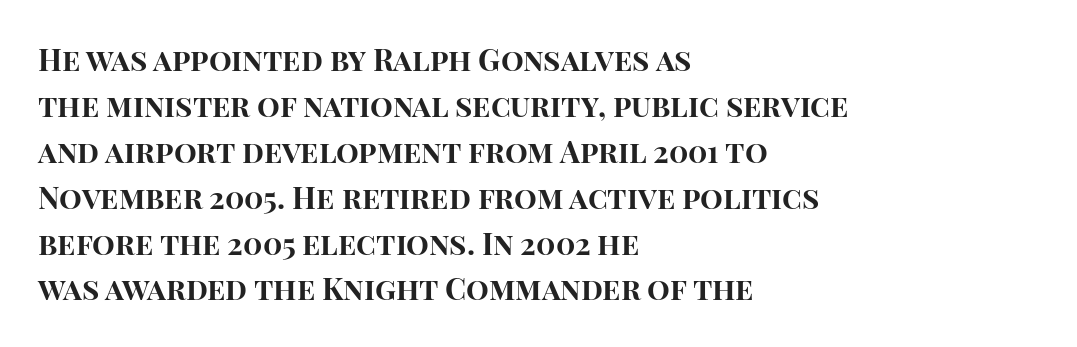
The text was rendered using a sans face with plain stroke endings. Typeset ragged right — the left edge is the straight one. Thick stems and heavy bowls — unmistakably bold. This sample has the flowing, uneven cadence of proportional lettering. Compared with typical paragraphs, the rows here are spaced about the same.
